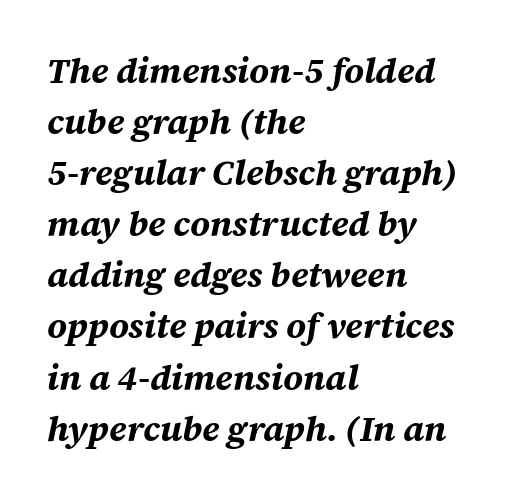
{"italic": "yes", "lean": "right", "slant_degrees": 12, "bold": "yes", "weight": "bold", "width": "normal", "stroke_contrast": "medium", "x_height": "large", "monospaced": "no", "underline": "no", "align": "left", "line_spacing": "normal", "line_spacing_ratio": 1.46, "letter_spacing": "normal", "letter_spacing_em": 0.0, "glyph_px": 35}
